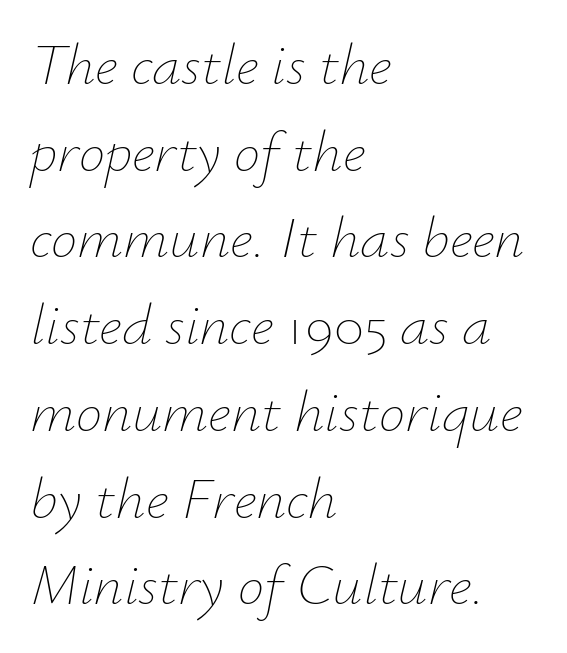
{"italic": "yes", "lean": "right", "slant_degrees": 12, "bold": "no", "weight": "thin", "width": "normal", "stroke_contrast": "low", "x_height": "small", "monospaced": "no", "underline": "no", "align": "left", "line_spacing": "normal", "line_spacing_ratio": 1.47, "letter_spacing": "normal", "letter_spacing_em": 0.0, "glyph_px": 59}
